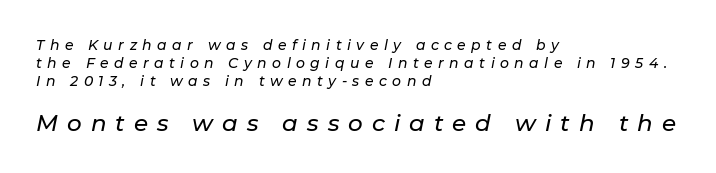
The image shows 23 px text type, italic (leaning right); set left-aligned, normal line spacing (1.27x), unusually wide letter spacing (+0.39 em), not underlined; the second (bottom) block is 1.64x larger.
